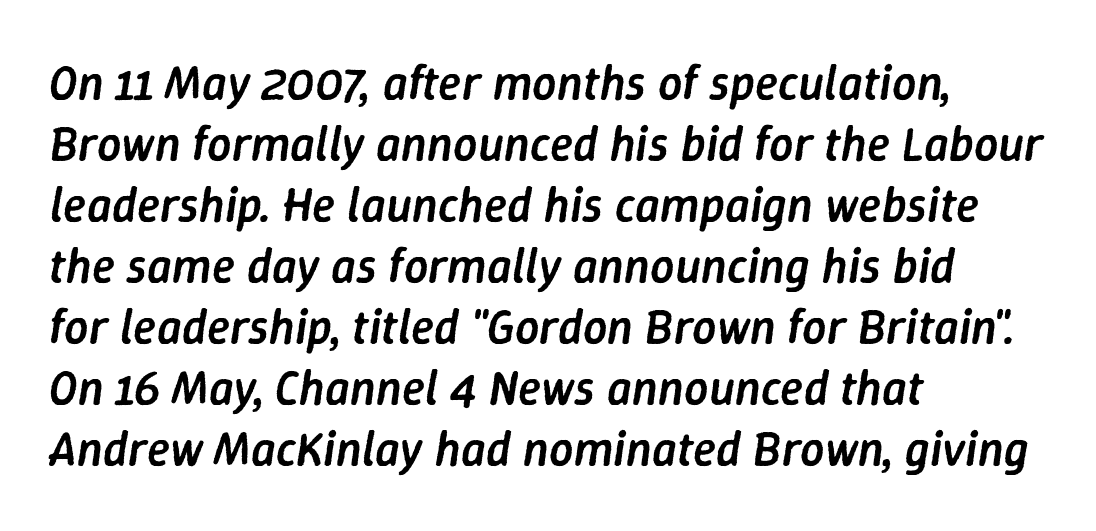
Horizontal alignment here is leftward, the default for most running prose. The strokes are fattened partway — semibold, not bold. The letters advance in unequal steps, a hallmark of proportional type. An italicized treatment has been applied to the whole sample.
